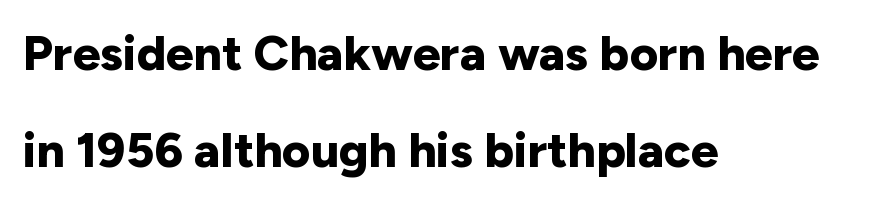
Q: Is the text bold? A: Yes.
Q: Is the text italic (slanted)? A: No, it is upright.
Q: Is the typeface a serif or a sans-serif typeface? A: Sans-serif.
Q: Is the text underlined? A: No.
Q: How is the paragraph aligned? A: Left-aligned.
Q: Is the spacing between letters normal or unusually wide? A: Normal.
Q: Is the spacing between lines tight, normal or loose? A: Loose.
Q: Width (condensed, normal, or wide)? A: Normal.
Q: Stroke contrast? A: Low.
Q: x-height? A: Medium.
Q: Monospaced? A: No.
